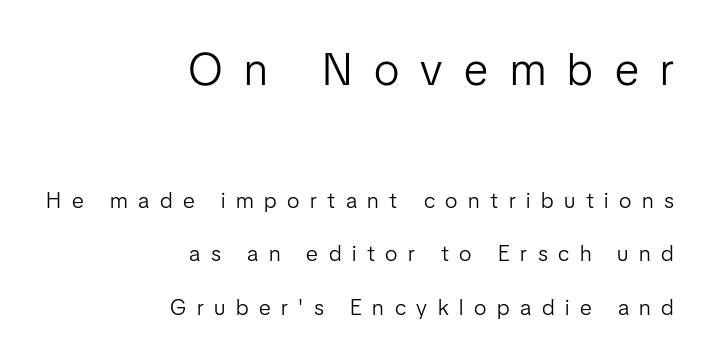
The image shows 45 px light sans-serif type, upright; set right-aligned, loose line spacing (2.44x), unusually wide letter spacing (+0.48 em), not underlined; the first (top) block is 2.05x larger; low stroke contrast and a medium x-height.
